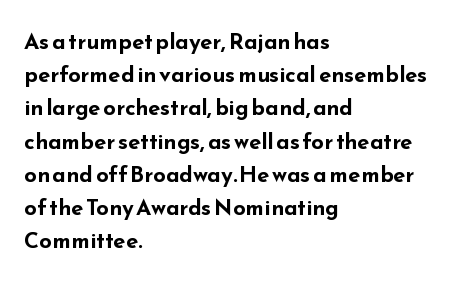
Leading matches the norm, producing a regular column. The area under the type is left untouched. Does extra space separate the letters? No, they use regular spacing. These lines were composed using upright roman letters.
